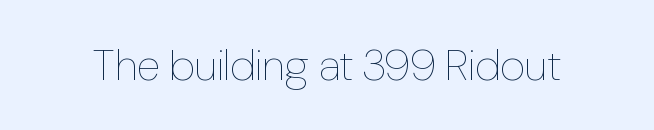
{"italic": "no", "bold": "no", "weight": "thin", "width": "condensed", "stroke_contrast": "low", "x_height": "medium", "monospaced": "no", "underline": "no", "letter_spacing": "normal", "letter_spacing_em": 0.0, "glyph_px": 44}
